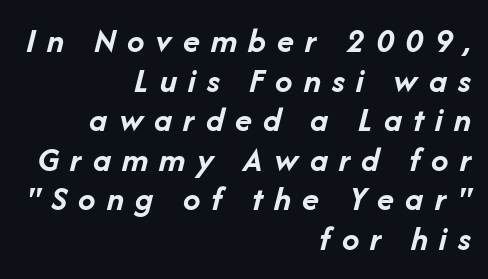
{"italic": "yes", "lean": "right", "slant_degrees": 14, "bold": "yes", "weight": "semibold", "width": "normal", "stroke_contrast": "low", "x_height": "medium", "monospaced": "no", "underline": "no", "align": "right", "line_spacing": "tight", "line_spacing_ratio": 1.13, "letter_spacing": "wide", "letter_spacing_em": 0.32, "glyph_px": 35}
